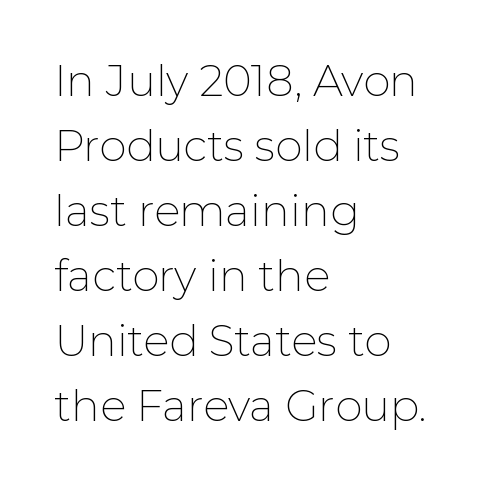
{"serif": "no", "italic": "no", "bold": "no", "weight": "thin", "width": "normal", "stroke_contrast": "low", "x_height": "medium", "monospaced": "no", "underline": "no", "align": "left", "line_spacing": "normal", "line_spacing_ratio": 1.51, "letter_spacing": "normal", "letter_spacing_em": 0.0, "glyph_px": 43}
